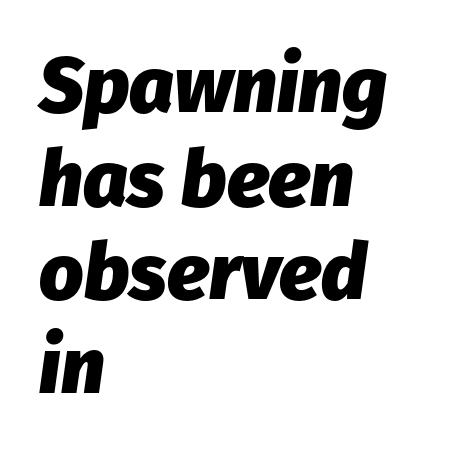
The image shows 78 px heavy type, italic (leaning right); set left-aligned, line spacing 1.2x, normal letter spacing, not underlined; low stroke contrast and a medium x-height.
